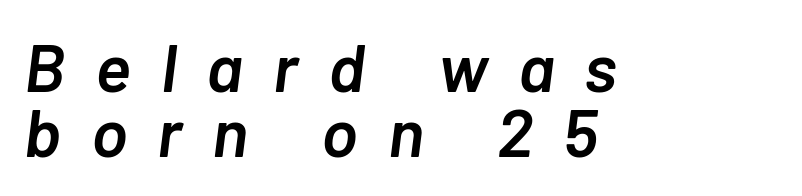
The image shows 68 px semibold type, italic (leaning right); set left-aligned, tight line spacing (0.96x), unusually wide letter spacing (+0.44 em), not underlined; low stroke contrast and a medium x-height.
